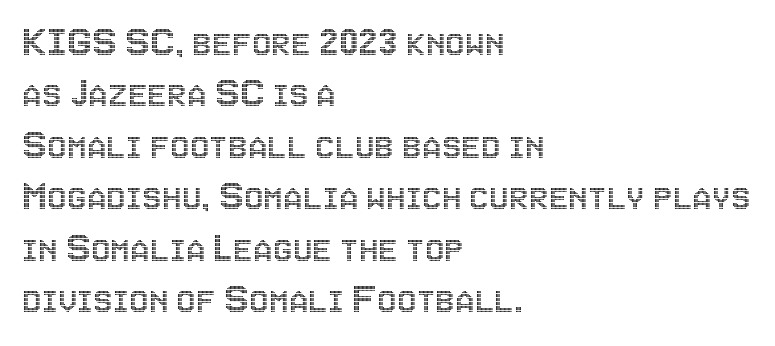
Q: Is the text italic (slanted)? A: No, it is upright.
Q: Is the text underlined? A: No.
Q: How is the paragraph aligned? A: Left-aligned.
Q: Is the spacing between letters normal or unusually wide? A: Normal.
Q: Width (condensed, normal, or wide)? A: Condensed.
Q: x-height? A: Large.
Q: Monospaced? A: No.
